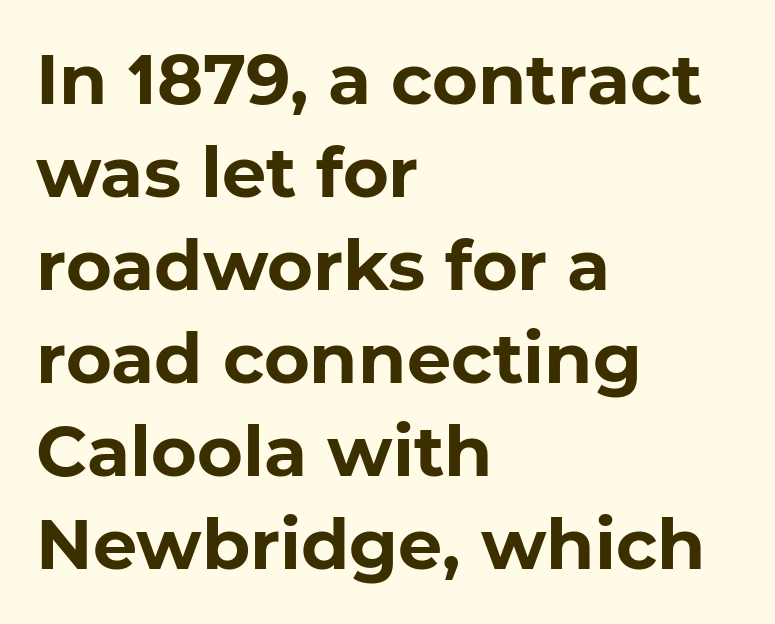
The image shows 70 px bold sans-serif type; set left-aligned, normal line spacing (1.33x), normal letter spacing, not underlined; low stroke contrast and a medium x-height.
